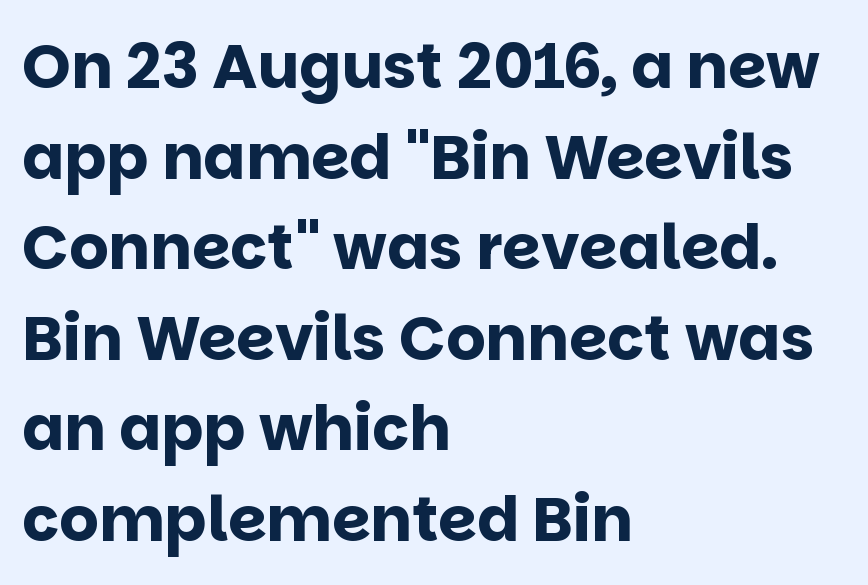
Q: Is the text bold? A: Yes.
Q: Is the text italic (slanted)? A: No, it is upright.
Q: Is the typeface a serif or a sans-serif typeface? A: Sans-serif.
Q: Is the text underlined? A: No.
Q: How is the paragraph aligned? A: Left-aligned.
Q: Is the spacing between letters normal or unusually wide? A: Normal.
Q: Is the spacing between lines tight, normal or loose? A: Normal.
Q: Width (condensed, normal, or wide)? A: Normal.
Q: Stroke contrast? A: Low.
Q: x-height? A: Large.
Q: Monospaced? A: No.
